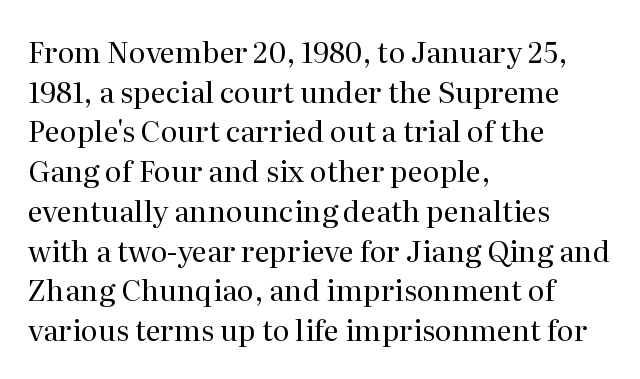
{"serif": "yes", "italic": "no", "bold": "no", "weight": "regular", "width": "normal", "stroke_contrast": "medium", "x_height": "medium", "monospaced": "no", "underline": "no", "align": "left", "line_spacing": "normal", "line_spacing_ratio": 1.37, "letter_spacing": "normal", "letter_spacing_em": 0.0, "glyph_px": 29}
